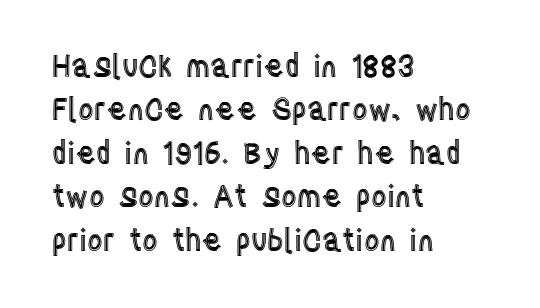
Nope, not italic — everything's standing straight. The compositor pushed each line to the left boundary. Lines of text with bare space underneath. These lines are rendered in a variable-pitch font.
